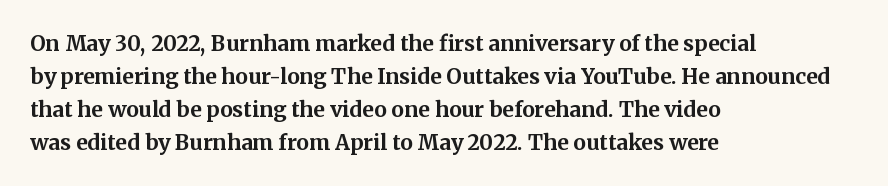
The sample has been set heavy, in full bold. Any mark beneath the type? The region is blank. The ragged edge is on the right, which tells us the setting is flush left. This sample uses plain, unmodified letter spacing. Posture: vertical. Does the leading feel generous? No, just average.
